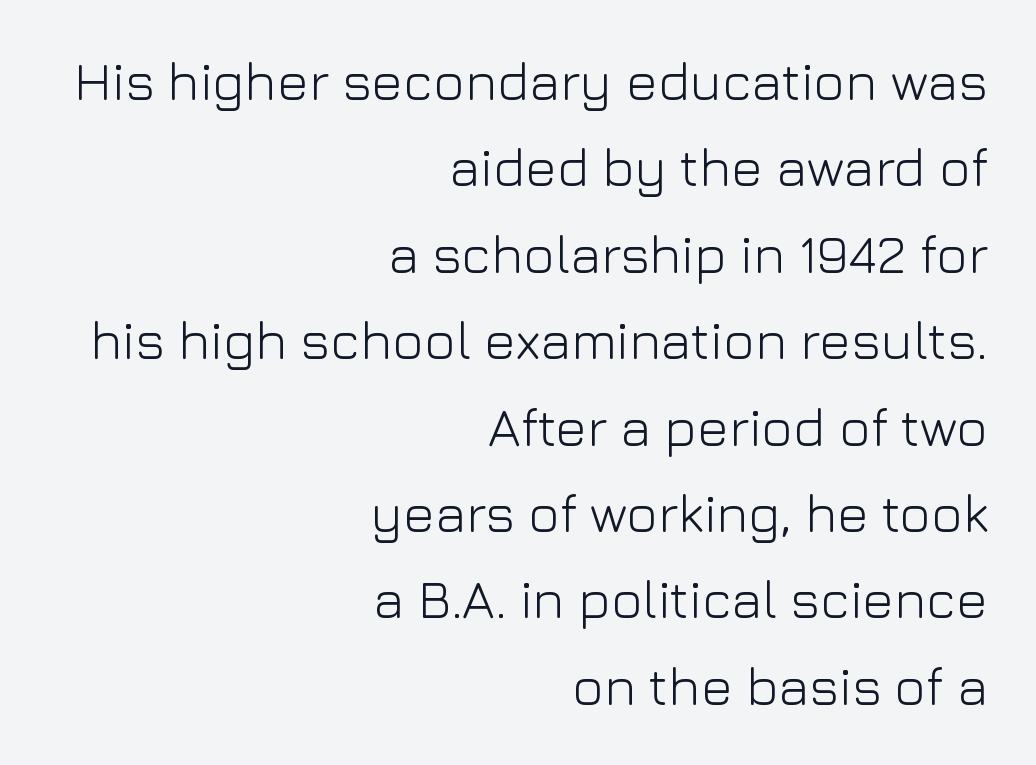
Q: Is the text bold? A: No.
Q: Is the text italic (slanted)? A: No, it is upright.
Q: Is the typeface a serif or a sans-serif typeface? A: Sans-serif.
Q: Is the text underlined? A: No.
Q: How is the paragraph aligned? A: Right-aligned.
Q: Is the spacing between letters normal or unusually wide? A: Normal.
Q: Is the spacing between lines tight, normal or loose? A: Normal.
Q: Width (condensed, normal, or wide)? A: Normal.
Q: Stroke contrast? A: Low.
Q: x-height? A: Medium.
Q: Monospaced? A: No.
